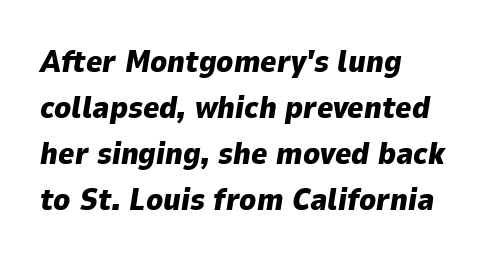
Q: Is the text bold? A: Yes.
Q: Is the text italic (slanted)? A: Yes, it leans right by about 9 degrees.
Q: Is the text underlined? A: No.
Q: How is the paragraph aligned? A: Left-aligned.
Q: Is the spacing between letters normal or unusually wide? A: Normal.
Q: Is the spacing between lines tight, normal or loose? A: Normal.
Q: Width (condensed, normal, or wide)? A: Normal.
Q: Stroke contrast? A: Low.
Q: x-height? A: Medium.
Q: Monospaced? A: No.
